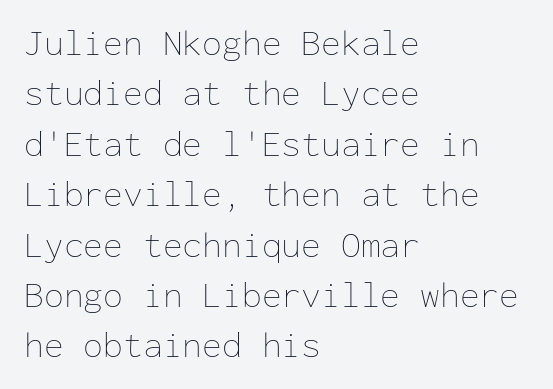
Each word holds together tightly as a unit, with standard inter-letter gaps. A clean baseline with only descenders dipping below it. The face used here is monospaced, like something from a code editor. Rows of type keep a routine distance in the vertical direction.
